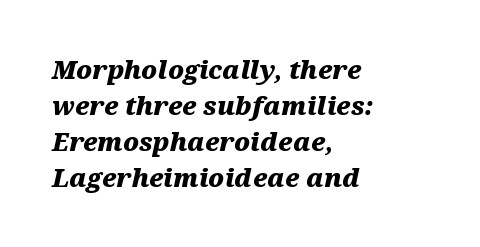
Q: Is the text bold? A: Yes.
Q: Is the text italic (slanted)? A: Yes, it leans right by about 12 degrees.
Q: Is the text underlined? A: No.
Q: How is the paragraph aligned? A: Left-aligned.
Q: Is the spacing between letters normal or unusually wide? A: Normal.
Q: Is the spacing between lines tight, normal or loose? A: Normal.
